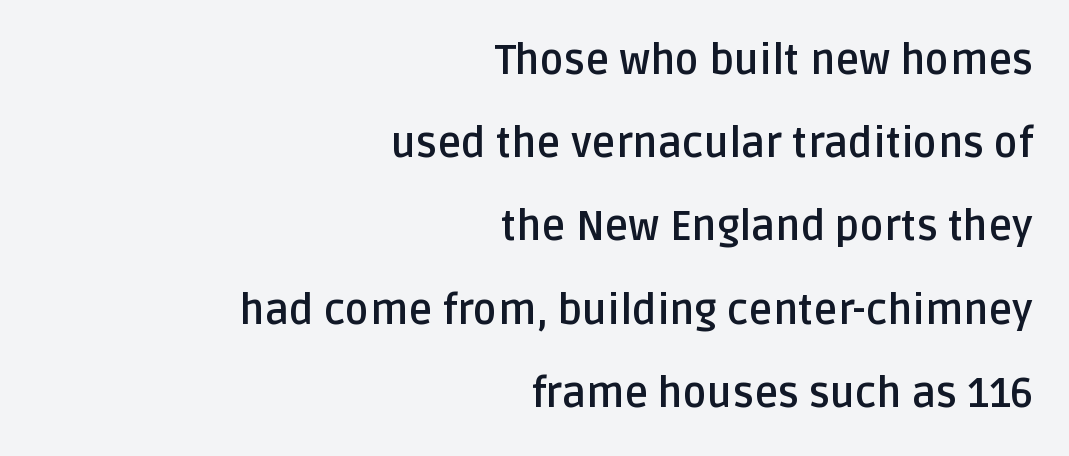
{"serif": "no", "italic": "no", "bold": "yes", "weight": "semibold", "width": "normal", "stroke_contrast": "low", "x_height": "large", "monospaced": "no", "underline": "no", "align": "right", "line_spacing": "loose", "line_spacing_ratio": 2.03, "letter_spacing": "normal", "letter_spacing_em": 0.0, "glyph_px": 41}
